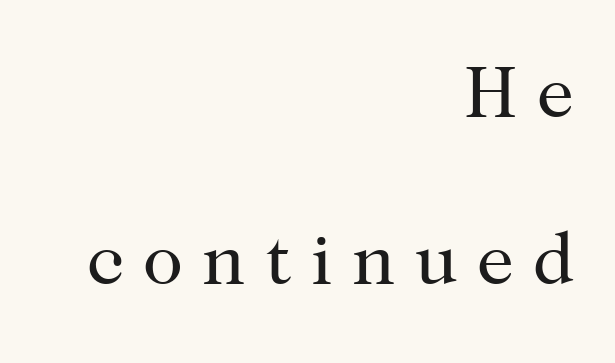
The image shows 74 px regular-weight serif type, upright; set right-aligned, loose line spacing (2.26x), unusually wide letter spacing (+0.26 em), not underlined; high stroke contrast and a medium x-height.
